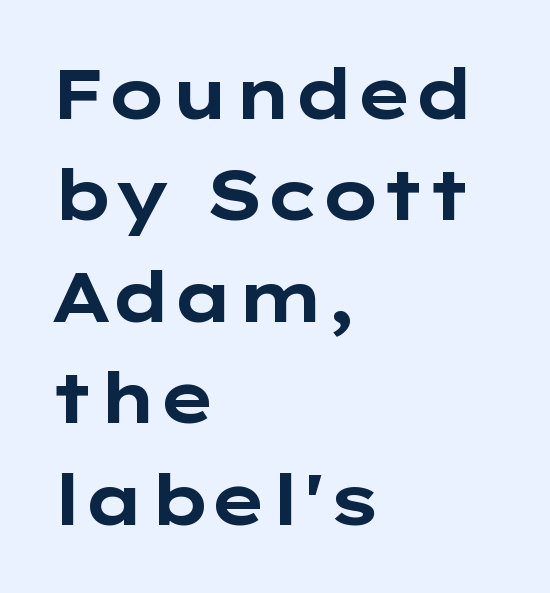
Q: Is the text bold? A: Yes.
Q: Is the text italic (slanted)? A: No, it is upright.
Q: Is the typeface a serif or a sans-serif typeface? A: Sans-serif.
Q: Is the text underlined? A: No.
Q: How is the paragraph aligned? A: Left-aligned.
Q: Is the spacing between letters normal or unusually wide? A: Normal.
Q: Is the spacing between lines tight, normal or loose? A: Normal.
Q: Width (condensed, normal, or wide)? A: Wide.
Q: Stroke contrast? A: Low.
Q: x-height? A: Medium.
Q: Monospaced? A: No.
